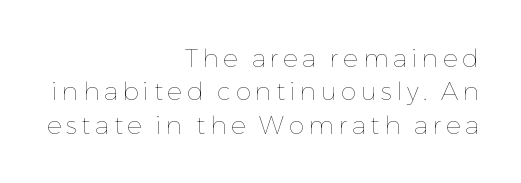
Q: Is the text bold? A: No.
Q: Is the text italic (slanted)? A: No, it is upright.
Q: Is the text underlined? A: No.
Q: How is the paragraph aligned? A: Right-aligned.
Q: Is the spacing between lines tight, normal or loose? A: Normal.
